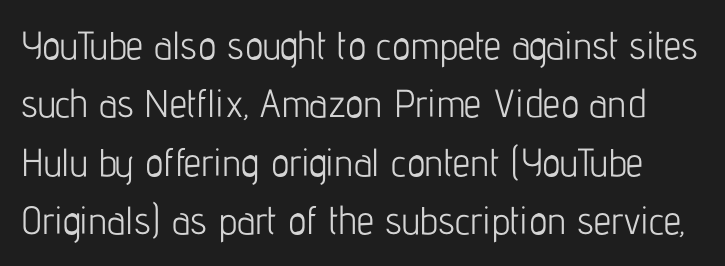
{"serif": "no", "italic": "no", "bold": "no", "weight": "light", "width": "condensed", "stroke_contrast": "low", "x_height": "medium", "monospaced": "no", "underline": "no", "line_spacing": "normal", "line_spacing_ratio": 1.5, "letter_spacing": "normal", "letter_spacing_em": 0.0, "glyph_px": 39}
